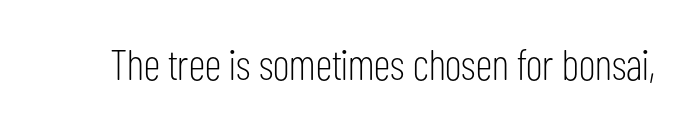
The image shows 43 px light, condensed sans-serif type, upright; set normal letter spacing, not underlined; low stroke contrast and a medium x-height.
